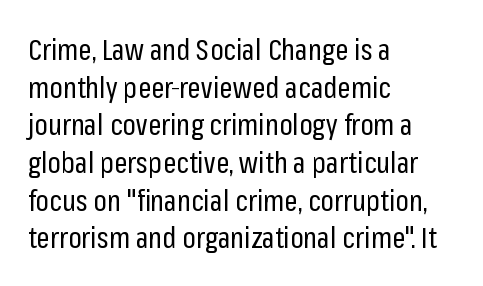
{"serif": "no", "italic": "no", "bold": "no", "weight": "regular", "width": "condensed", "stroke_contrast": "low", "x_height": "medium", "monospaced": "no", "underline": "no", "align": "left", "line_spacing": "normal", "line_spacing_ratio": 1.3, "letter_spacing": "normal", "letter_spacing_em": 0.0, "glyph_px": 29}
